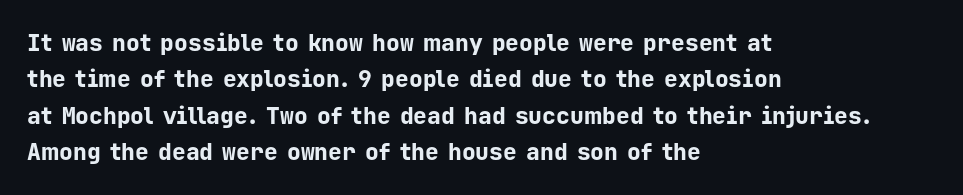
{"italic": "no", "bold": "yes", "underline": "no", "align": "left", "line_spacing": "normal", "line_spacing_ratio": 1.58, "letter_spacing": "normal", "letter_spacing_em": 0.0, "glyph_px": 23}
